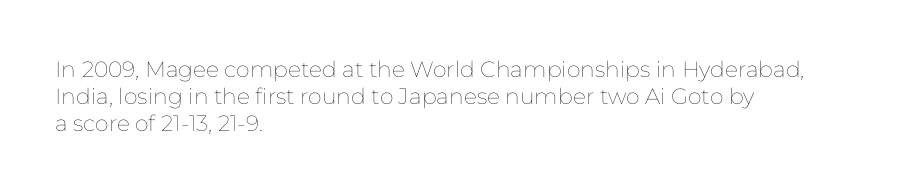
{"italic": "no", "bold": "no", "underline": "no", "align": "left", "line_spacing_ratio": 1.22, "letter_spacing": "normal", "letter_spacing_em": 0.0, "glyph_px": 22}
